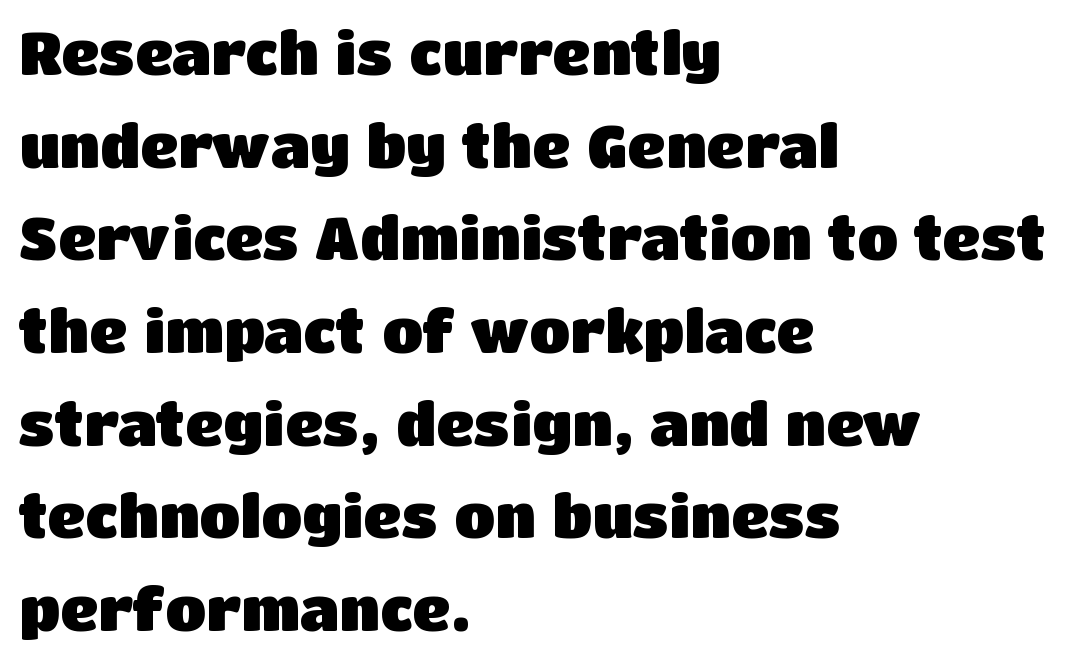
Varying glyph widths throughout — classic text-font behaviour. Compared with typical paragraphs, the rows here are spaced about the same. The words here are not underlined. Ordinary non-slanted type is in use. Reading down the block, your eye returns to a fixed left position each line.
